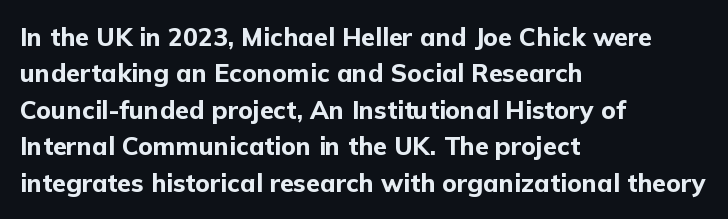
{"italic": "no", "bold": "yes", "underline": "no", "align": "left", "line_spacing": "normal", "line_spacing_ratio": 1.46, "letter_spacing": "normal", "letter_spacing_em": 0.0, "glyph_px": 25}
